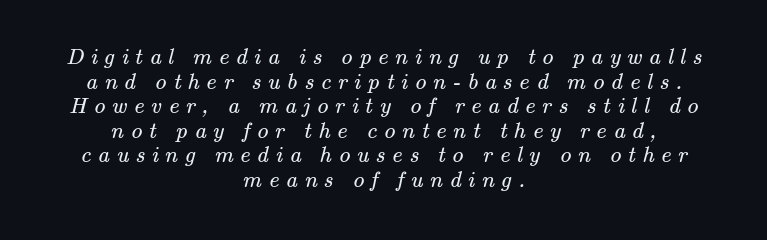
{"bold": "no", "underline": "no", "align": "center", "line_spacing": "tight", "line_spacing_ratio": 1.07, "letter_spacing": "wide", "letter_spacing_em": 0.29, "glyph_px": 23}
